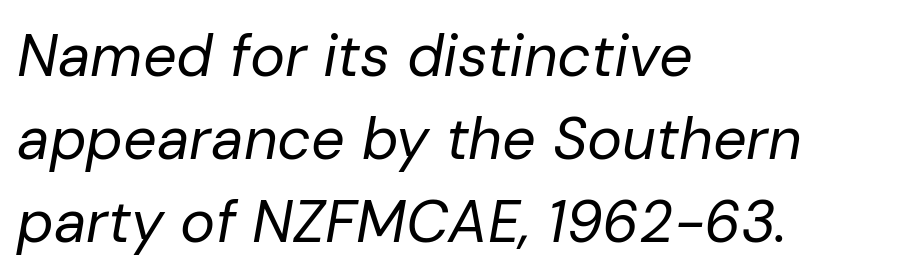
{"italic": "yes", "lean": "right", "slant_degrees": 10, "bold": "no", "weight": "regular", "width": "normal", "stroke_contrast": "low", "x_height": "medium", "monospaced": "no", "underline": "no", "align": "left", "line_spacing": "normal", "line_spacing_ratio": 1.41, "letter_spacing": "normal", "letter_spacing_em": 0.0, "glyph_px": 59}
